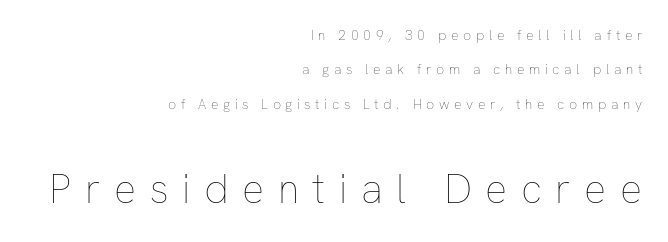
Q: Is the text bold? A: No.
Q: Is the text italic (slanted)? A: No, it is upright.
Q: Is the text underlined? A: No.
Q: How is the paragraph aligned? A: Right-aligned.
Q: Is the spacing between letters normal or unusually wide? A: Unusually wide.
Q: Is the spacing between lines tight, normal or loose? A: Loose.
Q: Which block of text is set in a larger size, the first (top) or the second (bottom)? A: The second (bottom) one.
Q: Width (condensed, normal, or wide)? A: Normal.
Q: Stroke contrast? A: Low.
Q: x-height? A: Medium.
Q: Monospaced? A: No.
